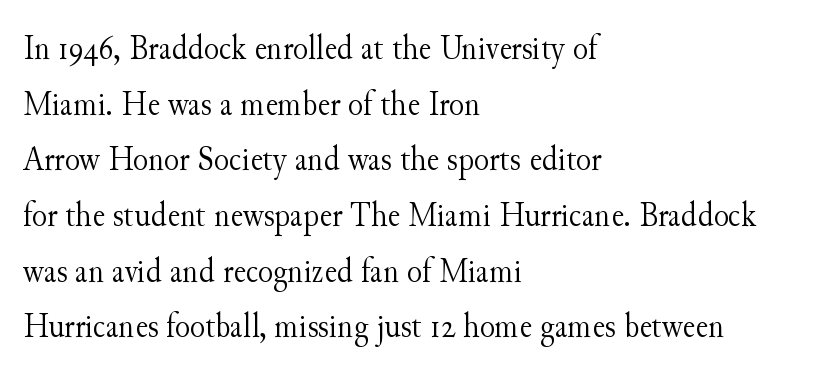
The image shows 35 px light serif type, upright; set left-aligned, normal line spacing (1.59x), normal letter spacing, not underlined; medium stroke contrast and a small x-height.
